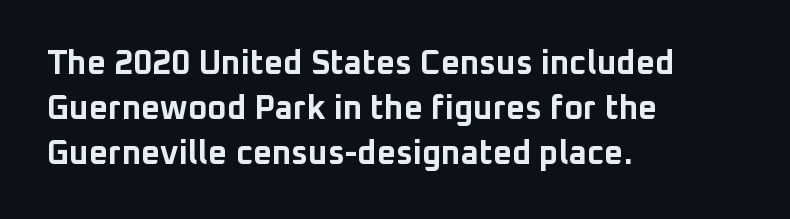
{"serif": "no", "italic": "no", "bold": "yes", "weight": "bold", "width": "normal", "stroke_contrast": "low", "x_height": "medium", "monospaced": "no", "underline": "no", "align": "left", "line_spacing": "normal", "line_spacing_ratio": 1.37, "letter_spacing": "normal", "letter_spacing_em": 0.0, "glyph_px": 33}
